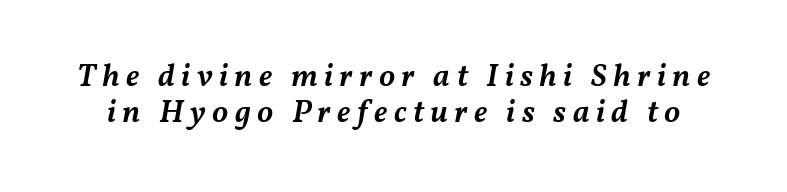
The image shows 32 px semibold type, italic (leaning right); set tight line spacing (1.12x), unusually wide letter spacing (+0.2 em), not underlined; medium stroke contrast and a medium x-height.
